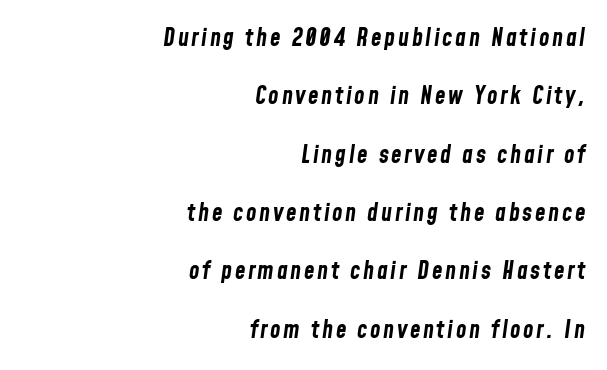
Q: Is the text bold? A: Yes.
Q: Is the text italic (slanted)? A: Yes, it leans right by about 8 degrees.
Q: Is the text underlined? A: No.
Q: How is the paragraph aligned? A: Right-aligned.
Q: Is the spacing between lines tight, normal or loose? A: Loose.
